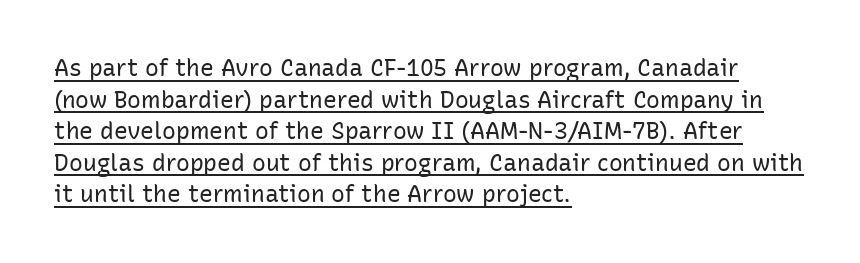
Q: Is the text bold? A: No.
Q: Is the text italic (slanted)? A: No, it is upright.
Q: Is the text underlined? A: Yes.
Q: How is the paragraph aligned? A: Left-aligned.
Q: Is the spacing between letters normal or unusually wide? A: Normal.
Q: Is the spacing between lines tight, normal or loose? A: Normal.
